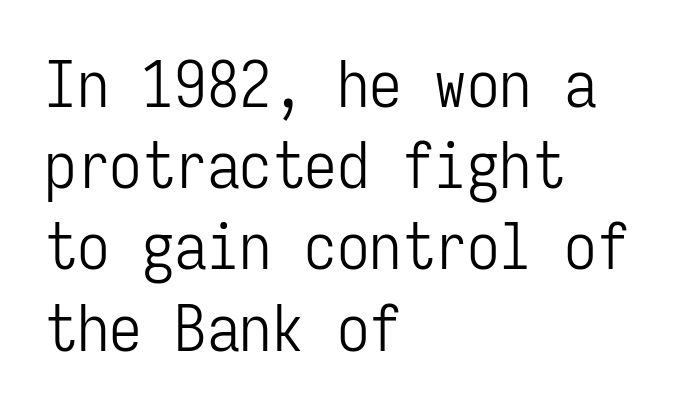
Q: Is the text bold? A: No.
Q: Is the text italic (slanted)? A: No, it is upright.
Q: Is the typeface a serif or a sans-serif typeface? A: Sans-serif.
Q: Is the text underlined? A: No.
Q: How is the paragraph aligned? A: Left-aligned.
Q: Is the spacing between letters normal or unusually wide? A: Normal.
Q: Is the spacing between lines tight, normal or loose? A: Normal.
Q: Width (condensed, normal, or wide)? A: Condensed.
Q: Stroke contrast? A: Low.
Q: x-height? A: Medium.
Q: Monospaced? A: Yes.
